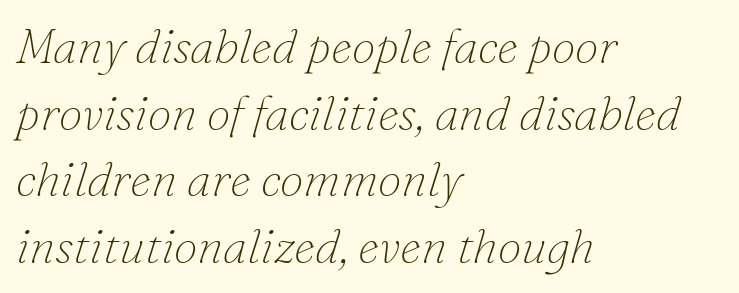
Standard letterfit; no display-style spreading of the glyphs. Weight: regular or lighter. What kind of face is this? One with serifs. The lines in this sample share a left origin and differ only in where they stop.
